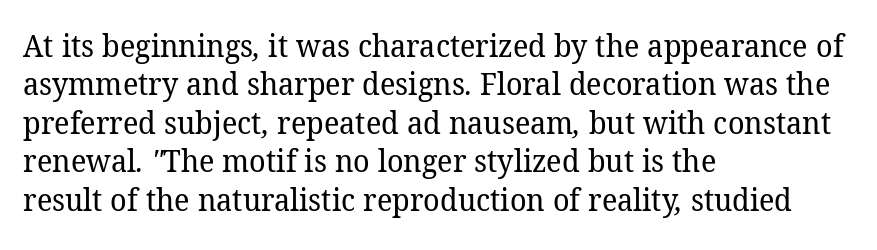
The image shows 31 px regular-weight serif type; set left-aligned, line spacing 1.24x, normal letter spacing, not underlined; low stroke contrast and a medium x-height.
